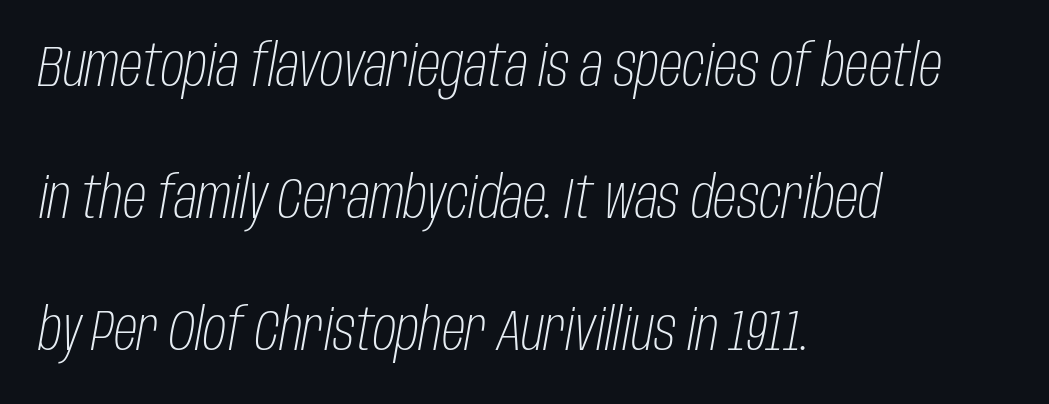
Q: Is the text bold? A: No.
Q: Is the text italic (slanted)? A: Yes, it leans right by about 10 degrees.
Q: Is the text underlined? A: No.
Q: How is the paragraph aligned? A: Left-aligned.
Q: Is the spacing between letters normal or unusually wide? A: Normal.
Q: Is the spacing between lines tight, normal or loose? A: Loose.
Q: Width (condensed, normal, or wide)? A: Condensed.
Q: Stroke contrast? A: Low.
Q: x-height? A: Large.
Q: Monospaced? A: No.
